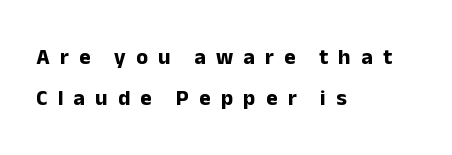
The image shows 22 px bold type, upright; set left-aligned, line spacing 1.85x, unusually wide letter spacing (+0.46 em), not underlined.
